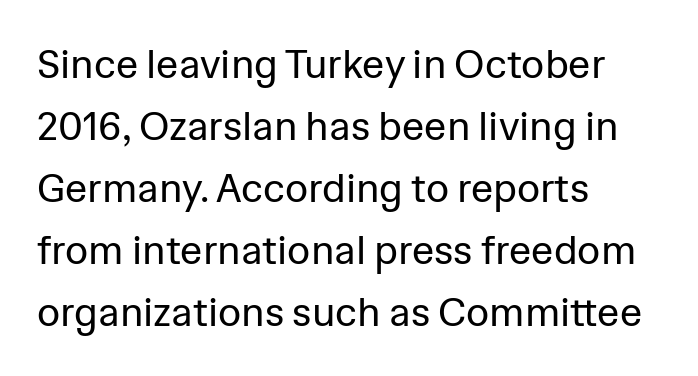
{"serif": "no", "italic": "no", "bold": "no", "weight": "regular", "width": "normal", "stroke_contrast": "low", "x_height": "medium", "monospaced": "no", "underline": "no", "align": "left", "line_spacing": "normal", "line_spacing_ratio": 1.55, "letter_spacing": "normal", "letter_spacing_em": 0.0, "glyph_px": 40}
